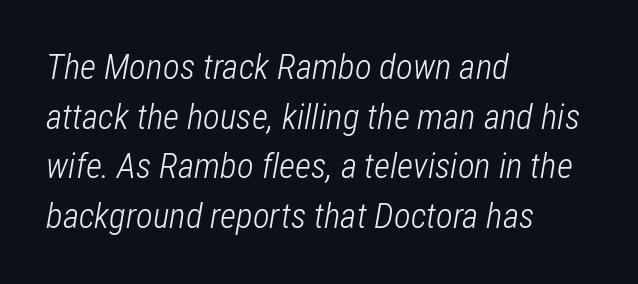
Q: Is the text bold? A: No.
Q: Is the text italic (slanted)? A: Yes, it leans right by about 12 degrees.
Q: Is the text underlined? A: No.
Q: How is the paragraph aligned? A: Left-aligned.
Q: Is the spacing between letters normal or unusually wide? A: Normal.
Q: Is the spacing between lines tight, normal or loose? A: Normal.
Q: Width (condensed, normal, or wide)? A: Condensed.
Q: Stroke contrast? A: Low.
Q: x-height? A: Medium.
Q: Monospaced? A: No.
